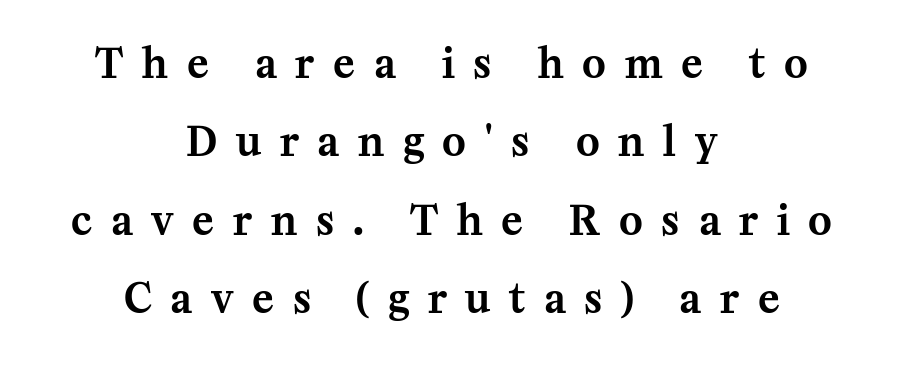
In terms of leading, this rendering errs on the spacious side. Each letter keeps its own natural width here, so spacing adapts to shape. The rendering positions every line midway between the sides. Every stem runs plumb, perpendicular to the baseline. Check the space under the baseline: it is left empty.
